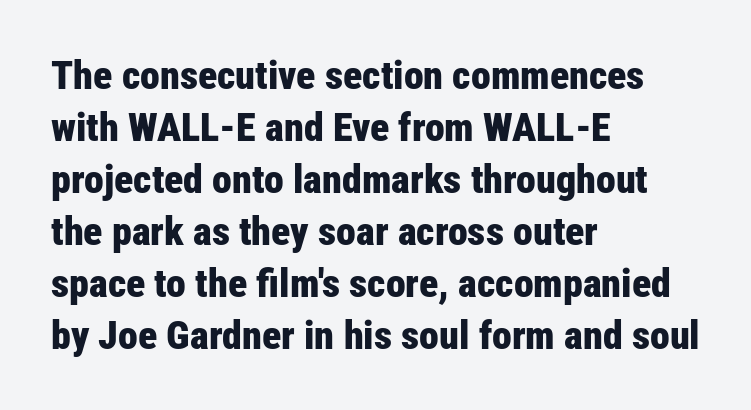
The image shows 40 px bold, condensed sans-serif type, upright; set left-aligned, normal line spacing (1.3x), normal letter spacing, not underlined; low stroke contrast and a medium x-height.
